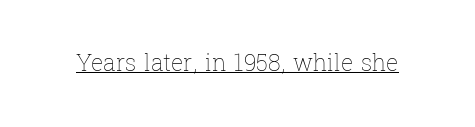
{"italic": "no", "bold": "no", "underline": "yes", "letter_spacing": "normal", "letter_spacing_em": 0.0, "glyph_px": 23}
